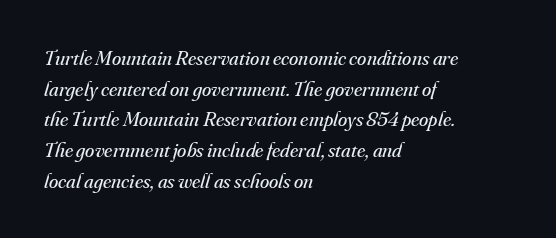
The image shows 21 px text type, italic (leaning right); set left-aligned, normal line spacing (1.46x), normal letter spacing, not underlined.
